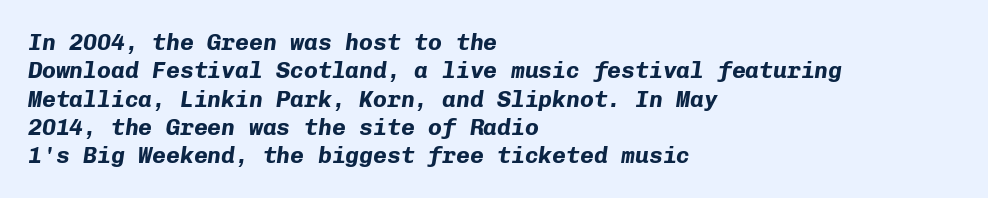
Yep, that's italic — everything's leaning. Caption: bold face, heavy strokes. These lines stack with their left ends in a neat column. Standard letterfit; no display-style spreading of the glyphs.
